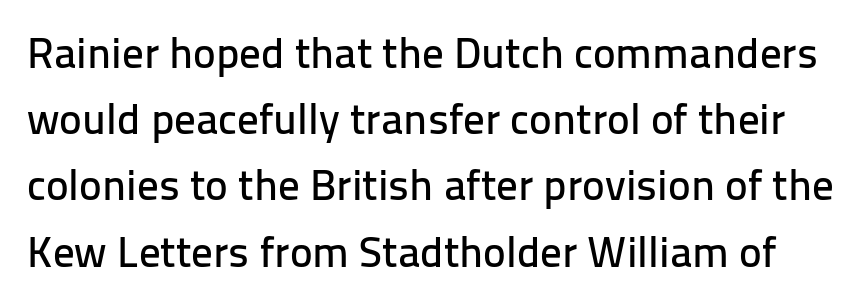
The image shows 43 px sans-serif type, upright; set normal line spacing (1.54x), normal letter spacing, not underlined; low stroke contrast and a medium x-height.
